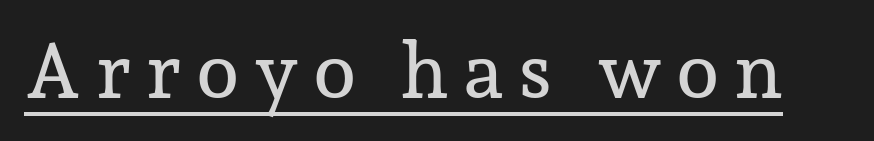
Q: Is the text italic (slanted)? A: No, it is upright.
Q: Is the typeface a serif or a sans-serif typeface? A: Serif.
Q: Is the text underlined? A: Yes.
Q: Width (condensed, normal, or wide)? A: Normal.
Q: Stroke contrast? A: Low.
Q: x-height? A: Medium.
Q: Monospaced? A: No.
